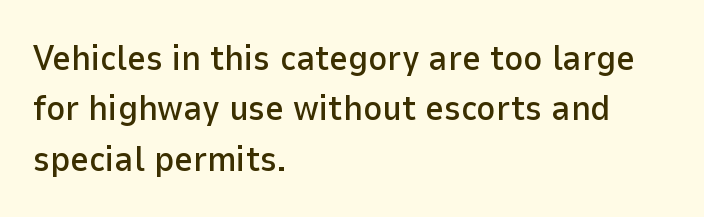
The image shows 36 px sans-serif type, upright; set left-aligned, normal line spacing (1.4x), normal letter spacing, not underlined; low stroke contrast and a medium x-height.
